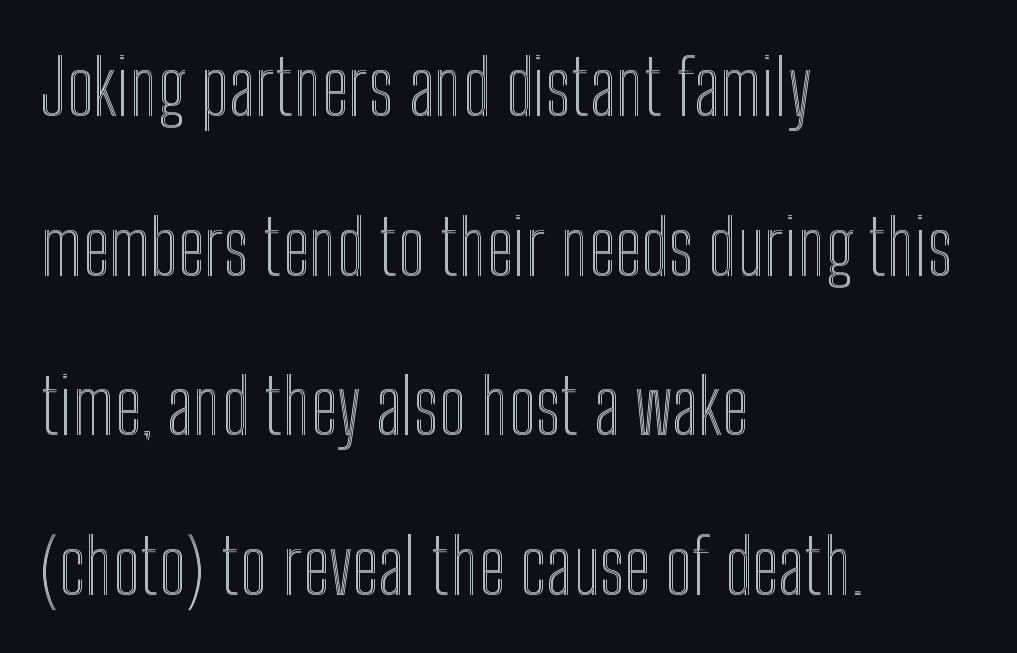
The image shows 76 px condensed type, upright; set left-aligned, loose line spacing (2.1x), normal letter spacing, not underlined; a medium x-height.
